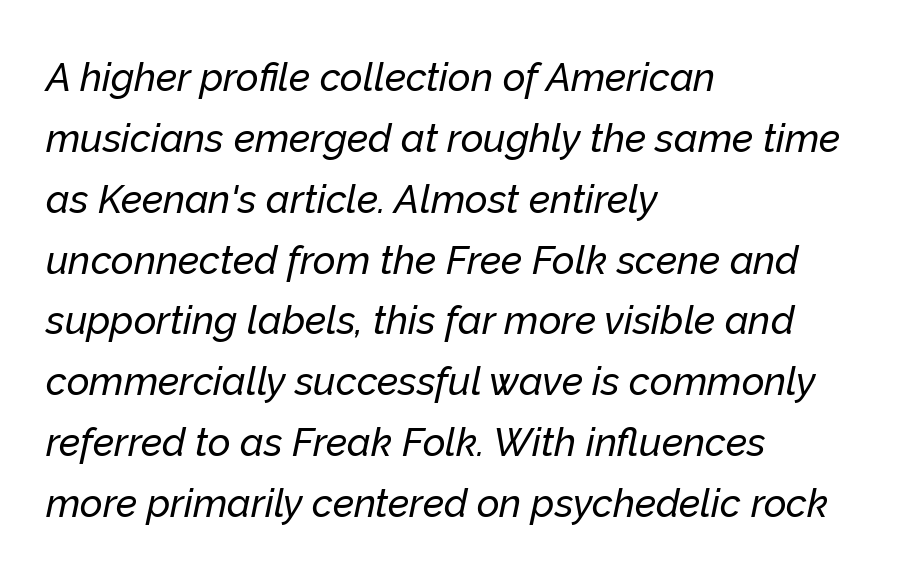
The image shows 39 px text type, italic (leaning right); set left-aligned, normal line spacing (1.56x), normal letter spacing, not underlined; low stroke contrast and a medium x-height.
